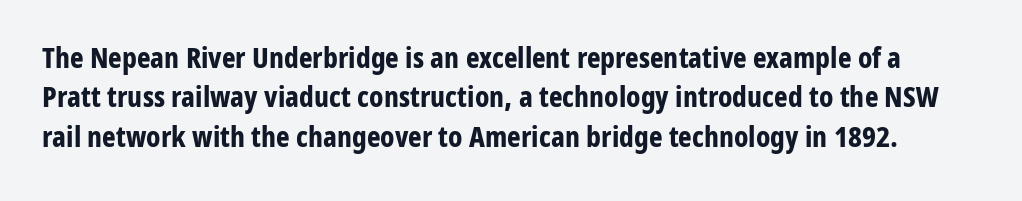
{"serif": "no", "italic": "no", "bold": "yes", "weight": "bold", "width": "condensed", "stroke_contrast": "low", "x_height": "medium", "monospaced": "no", "underline": "no", "line_spacing": "normal", "line_spacing_ratio": 1.36, "letter_spacing": "normal", "letter_spacing_em": 0.0, "glyph_px": 29}
